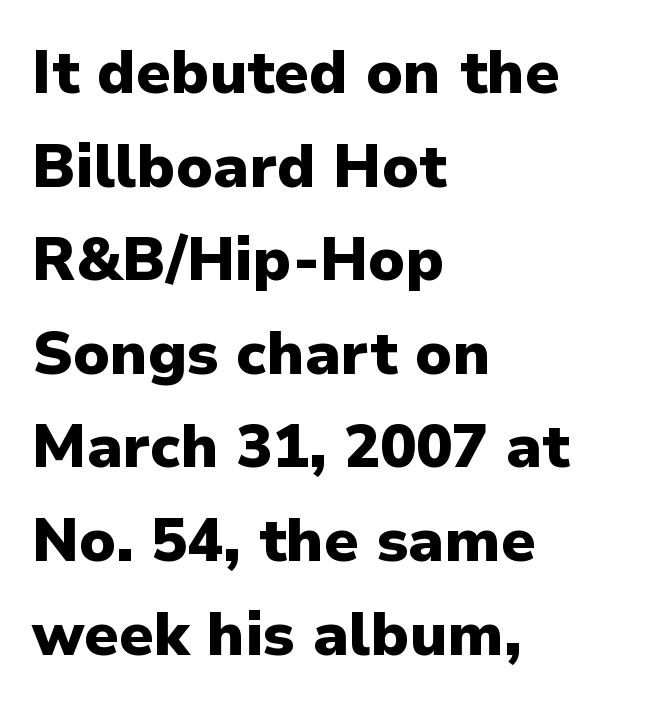
The strip under each line holds only bare page. The letterforms sit shoulder to shoulder at normal distance. Classification — sans serif. The paragraph shown leans on its left margin.
